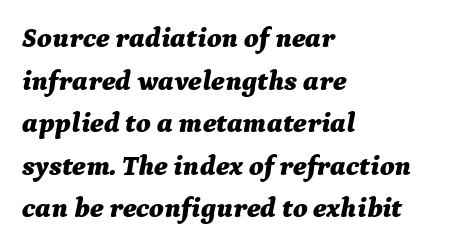
The image shows 28 px bold type, italic (leaning right); set left-aligned, normal line spacing (1.52x), normal letter spacing, not underlined; medium stroke contrast and a medium x-height.
